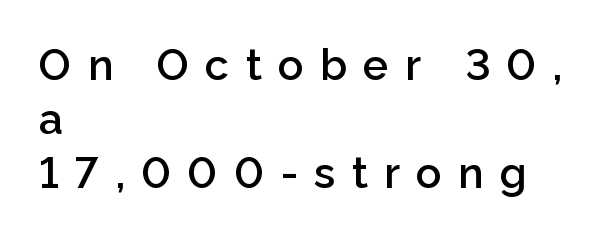
{"serif": "no", "italic": "no", "bold": "semi", "weight": "semibold", "width": "normal", "stroke_contrast": "low", "x_height": "medium", "monospaced": "no", "underline": "no", "align": "left", "line_spacing": "normal", "line_spacing_ratio": 1.26, "letter_spacing": "wide", "letter_spacing_em": 0.38, "glyph_px": 43}
